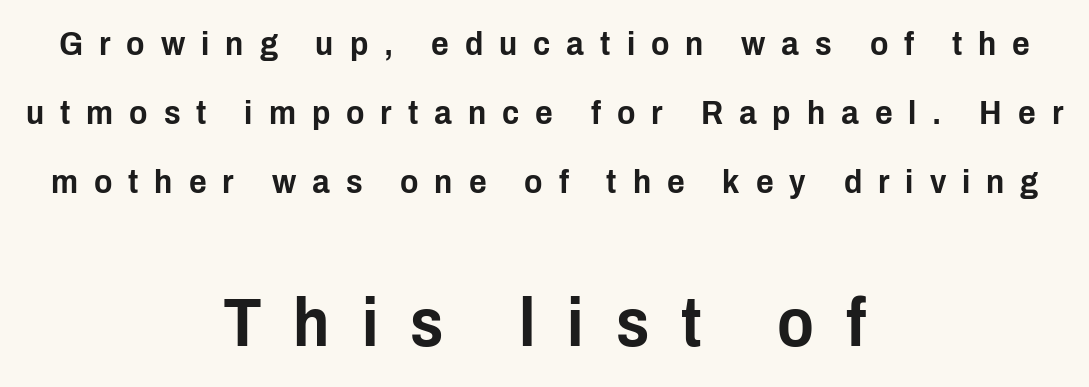
Q: Is the text italic (slanted)? A: No, it is upright.
Q: Is the typeface a serif or a sans-serif typeface? A: Sans-serif.
Q: Is the text underlined? A: No.
Q: How is the paragraph aligned? A: Centered.
Q: Is the spacing between letters normal or unusually wide? A: Unusually wide.
Q: Is the spacing between lines tight, normal or loose? A: Loose.
Q: Which block of text is set in a larger size, the first (top) or the second (bottom)? A: The second (bottom) one.
Q: Width (condensed, normal, or wide)? A: Condensed.
Q: Stroke contrast? A: Low.
Q: x-height? A: Medium.
Q: Monospaced? A: No.
